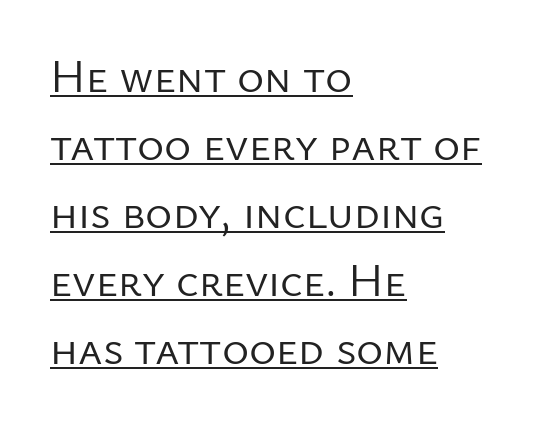
The tracking reads as untouched default to a designer's eye. The setting favours the left margin, as ordinary paragraphs usually do. Is this a fixed-width face? No — the glyphs have proportional, varying widths. Upright lettering throughout.
